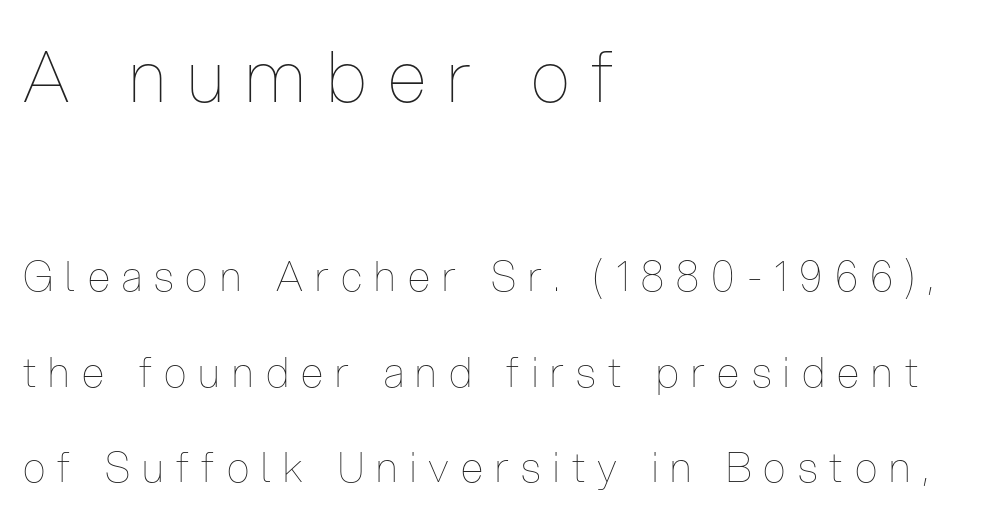
{"italic": "no", "bold": "no", "weight": "thin", "width": "condensed", "stroke_contrast": "low", "x_height": "medium", "monospaced": "no", "underline": "no", "align": "left", "line_spacing": "loose", "line_spacing_ratio": 2.33, "letter_spacing": "wide", "letter_spacing_em": 0.3, "larger_block": "first", "size_ratio": 1.73, "glyph_px": 71}
